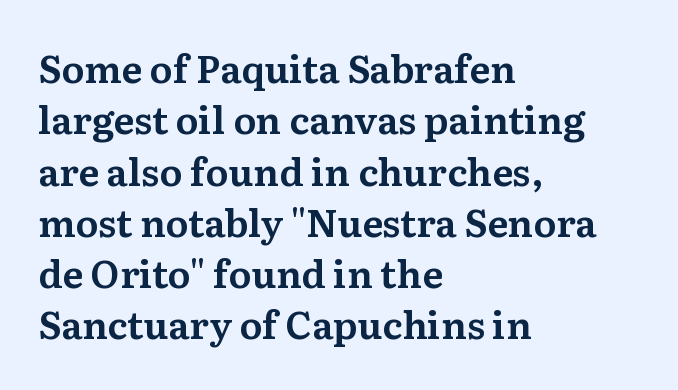
Q: Is the text italic (slanted)? A: No, it is upright.
Q: Is the typeface a serif or a sans-serif typeface? A: Serif.
Q: Is the text underlined? A: No.
Q: How is the paragraph aligned? A: Left-aligned.
Q: Is the spacing between letters normal or unusually wide? A: Normal.
Q: Is the spacing between lines tight, normal or loose? A: Normal.
Q: Width (condensed, normal, or wide)? A: Normal.
Q: Stroke contrast? A: Medium.
Q: x-height? A: Medium.
Q: Monospaced? A: No.
